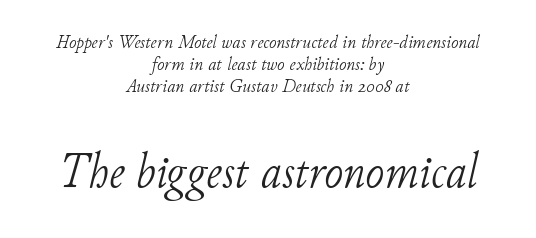
Italic? Definitely — the glyphs are oblique. This layout puts the modest block above and the oversized block below. Type without underlining. No chunkiness to these letters — they're not bold. Is the letter spacing exaggerated? No — it looks like the ordinary default. The typesetter chose a symmetrical, centered arrangement here.
